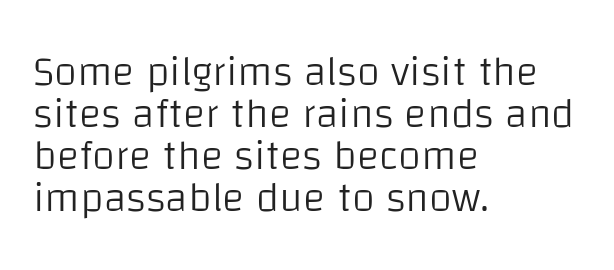
{"serif": "no", "italic": "no", "bold": "no", "weight": "light", "width": "normal", "stroke_contrast": "low", "x_height": "large", "monospaced": "no", "underline": "no", "align": "left", "line_spacing": "tight", "line_spacing_ratio": 1.0, "letter_spacing": "normal", "letter_spacing_em": 0.0, "glyph_px": 42}
